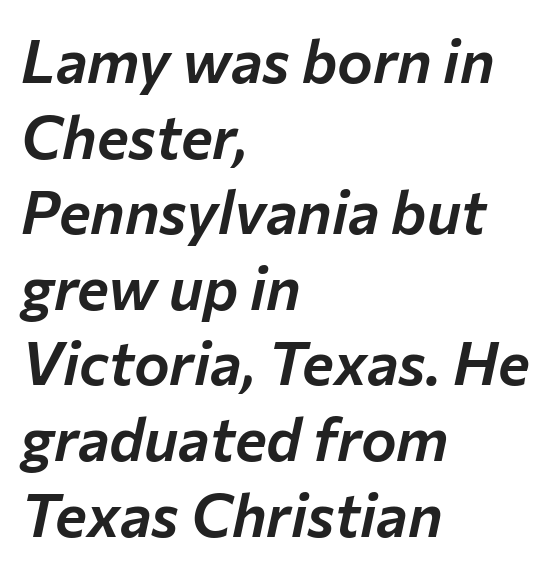
Q: Is the text italic (slanted)? A: Yes, it leans right by about 12 degrees.
Q: Is the text underlined? A: No.
Q: How is the paragraph aligned? A: Left-aligned.
Q: Is the spacing between letters normal or unusually wide? A: Normal.
Q: Is the spacing between lines tight, normal or loose? A: Normal.
Q: Width (condensed, normal, or wide)? A: Normal.
Q: Stroke contrast? A: Low.
Q: x-height? A: Medium.
Q: Monospaced? A: No.
